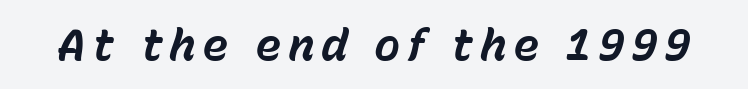
The image shows 44 px bold type, italic (leaning right); set not underlined; low stroke contrast and a medium x-height.
